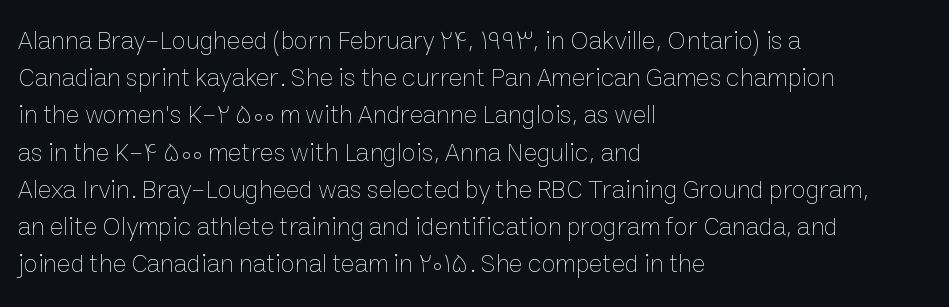
The rendering anchors every line to the left-hand side. A clean baseline with only descenders dipping below it. No chunkiness to these letters — they're not bold. Leading matches the norm, producing a regular column. Ascenders rise straight up at ninety degrees. Nobody touched the tracking dial on this one.
